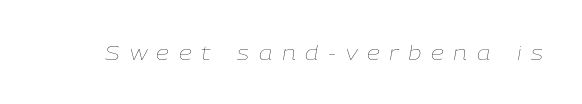
{"italic": "yes", "lean": "right", "slant_degrees": 9, "bold": "no", "underline": "no", "letter_spacing": "wide", "letter_spacing_em": 0.46, "glyph_px": 21}
